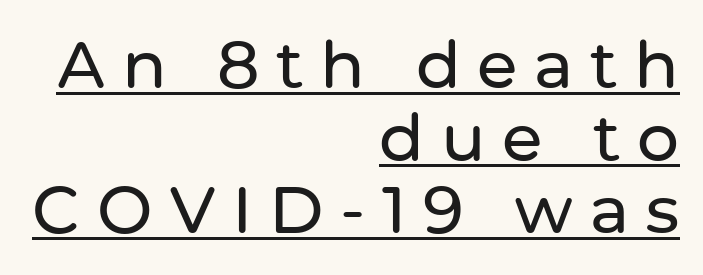
{"serif": "no", "italic": "no", "width": "normal", "stroke_contrast": "low", "x_height": "medium", "monospaced": "no", "underline": "yes", "align": "right", "line_spacing": "tight", "line_spacing_ratio": 1.1, "letter_spacing": "wide", "letter_spacing_em": 0.25, "glyph_px": 66}
